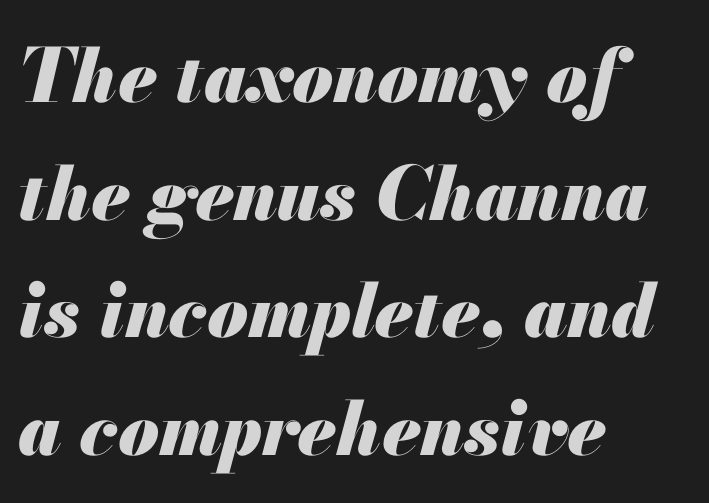
Honestly, the letter spacing is just normal — you wouldn't notice it. The letters advance in unequal steps, a hallmark of proportional type. This is oblique type, the kind used for emphasis or titles. Line starts are locked; line ends wander. The specimen omits any rule beneath the text block's lines. Is there much room between lines? A standard amount, neither cramped nor airy.
